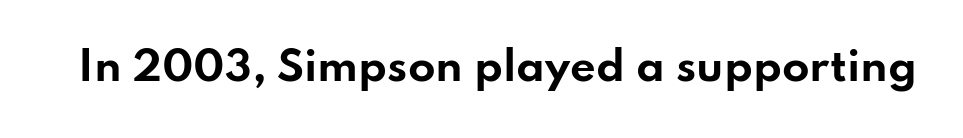
Q: Is the text bold? A: Yes.
Q: Is the text italic (slanted)? A: No, it is upright.
Q: Is the typeface a serif or a sans-serif typeface? A: Sans-serif.
Q: Is the text underlined? A: No.
Q: Is the spacing between letters normal or unusually wide? A: Normal.
Q: Width (condensed, normal, or wide)? A: Wide.
Q: Stroke contrast? A: Low.
Q: x-height? A: Small.
Q: Monospaced? A: No.
